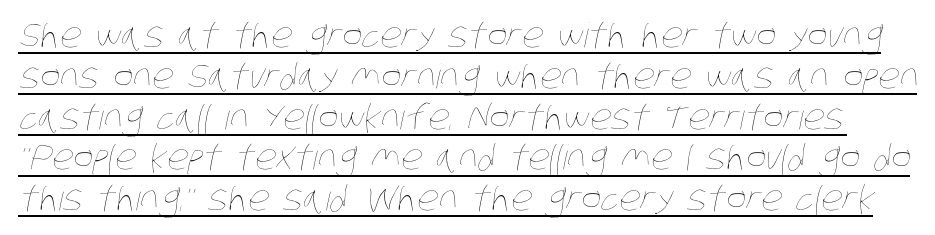
{"bold": "no", "weight": "thin", "width": "condensed", "stroke_contrast": "low", "x_height": "large", "monospaced": "no", "underline": "yes", "line_spacing_ratio": 1.2, "letter_spacing": "normal", "letter_spacing_em": 0.0, "glyph_px": 34}
